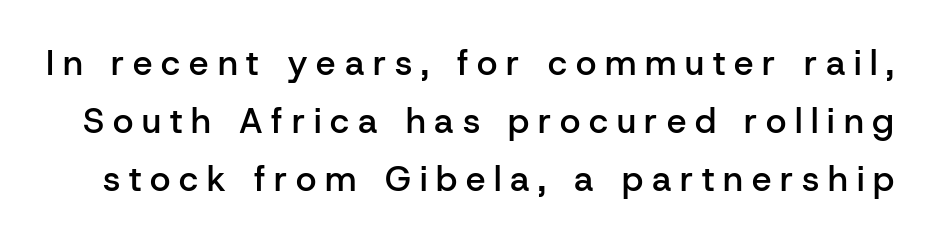
Q: Is the text bold? A: Semi-bold.
Q: Is the text italic (slanted)? A: No, it is upright.
Q: Is the typeface a serif or a sans-serif typeface? A: Sans-serif.
Q: Is the text underlined? A: No.
Q: Is the spacing between letters normal or unusually wide? A: Unusually wide.
Q: Is the spacing between lines tight, normal or loose? A: Normal.
Q: Width (condensed, normal, or wide)? A: Normal.
Q: Stroke contrast? A: Low.
Q: x-height? A: Medium.
Q: Monospaced? A: No.
